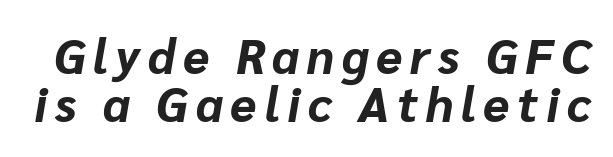
{"italic": "yes", "lean": "right", "slant_degrees": 10, "bold": "yes", "weight": "bold", "width": "normal", "stroke_contrast": "low", "x_height": "medium", "monospaced": "no", "underline": "no", "line_spacing": "tight", "line_spacing_ratio": 1.01, "glyph_px": 48}
